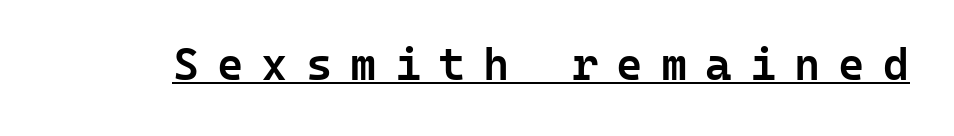
{"serif": "no", "italic": "no", "bold": "semi", "weight": "semibold", "width": "normal", "stroke_contrast": "low", "x_height": "medium", "monospaced": "yes", "underline": "yes", "letter_spacing": "wide", "letter_spacing_em": 0.4, "glyph_px": 45}
